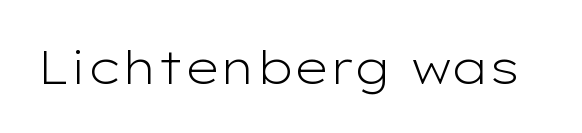
A typesetter would label this face a sans. Posture: vertical. The characters are drawn with everyday or finer stroke widths. This sample has the flowing, uneven cadence of proportional lettering. Letters rest on an invisible, unmarked baseline. Letter spacing: default.
